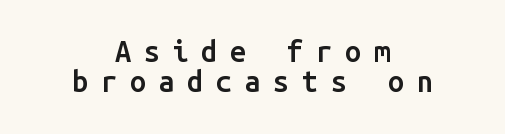
Does the lettering tilt? It doesn't — this is upright. The paragraph shown floats in the horizontal middle. Observe the wide spacing: letters keep a clear distance from each other. How would I describe the line gaps? Narrow and economical. To sum up the face: it is a sans, with no serifs.
